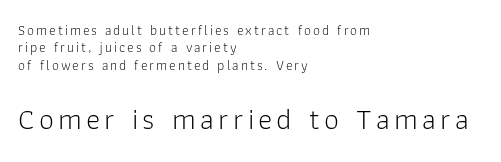
Casual observation: everything's shoved over to the left. Clear beneath every line of the passage. This sample has the flowing, uneven cadence of proportional lettering. The later block is typeset at a bigger size than the earlier block. Summary of vertical rhythm: regular, with standard interline spacing.
